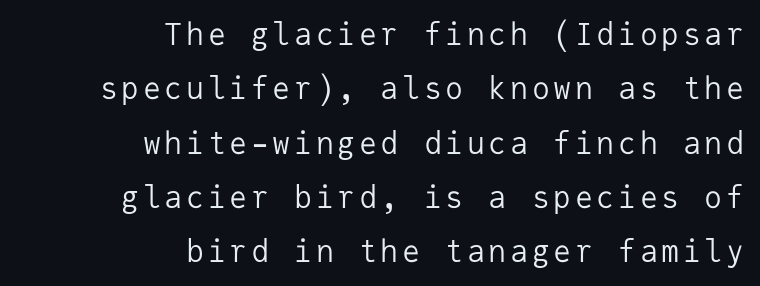
{"serif": "no", "italic": "no", "bold": "no", "weight": "regular", "width": "normal", "stroke_contrast": "low", "x_height": "medium", "monospaced": "yes", "underline": "no", "align": "right", "line_spacing_ratio": 1.81, "glyph_px": 30}
